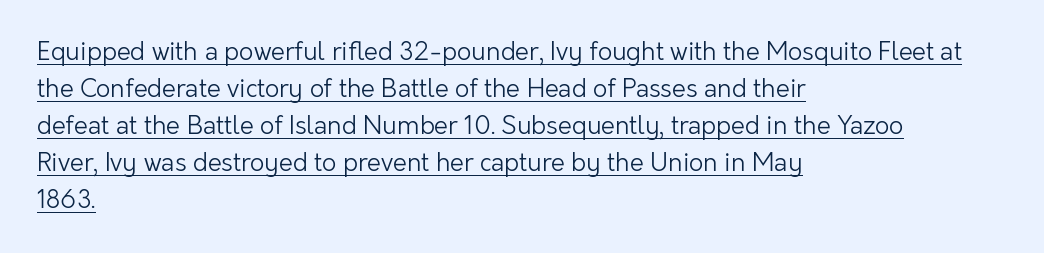
The image shows 25 px text type, upright; set left-aligned, normal line spacing (1.48x), normal letter spacing, underlined.
